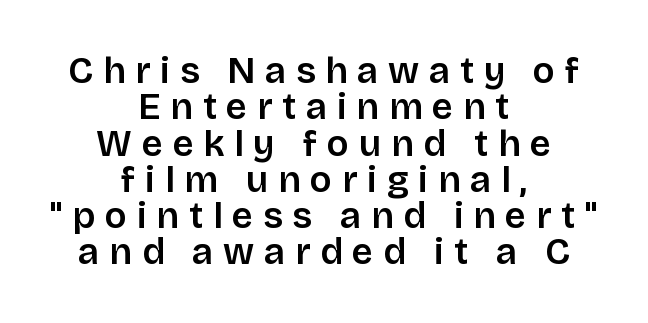
The leading is snug, giving the passage a crowded texture. Bare-footed words on every line. Characters remain perfectly vertical along every line. Caption: multi-line text, centered on the measure.
